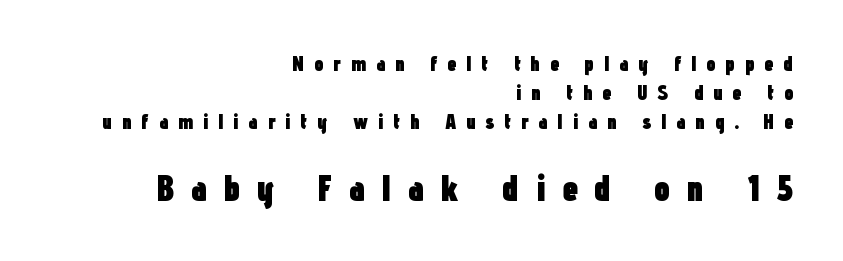
Q: Is the text bold? A: Yes.
Q: Is the text italic (slanted)? A: No, it is upright.
Q: Is the typeface a serif or a sans-serif typeface? A: Sans-serif.
Q: Is the text underlined? A: No.
Q: How is the paragraph aligned? A: Right-aligned.
Q: Is the spacing between letters normal or unusually wide? A: Unusually wide.
Q: Is the spacing between lines tight, normal or loose? A: Normal.
Q: Which block of text is set in a larger size, the first (top) or the second (bottom)? A: The second (bottom) one.
Q: Width (condensed, normal, or wide)? A: Condensed.
Q: Stroke contrast? A: Low.
Q: x-height? A: Medium.
Q: Monospaced? A: No.
